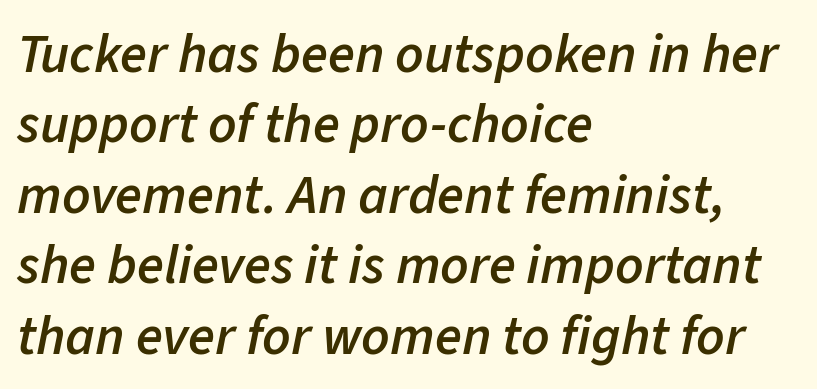
{"italic": "yes", "lean": "right", "slant_degrees": 11, "bold": "semi", "weight": "semibold", "width": "normal", "stroke_contrast": "low", "x_height": "medium", "monospaced": "no", "underline": "no", "align": "left", "line_spacing": "normal", "line_spacing_ratio": 1.28, "letter_spacing": "normal", "letter_spacing_em": 0.0, "glyph_px": 55}
